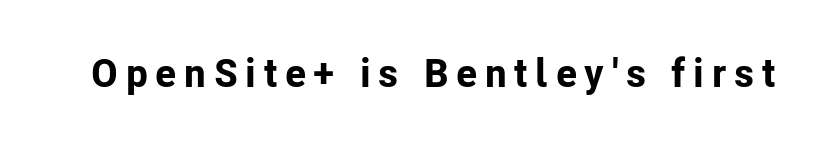
The lettering stays uniformly vertical, giving the passage a roman look. Think of a printed novel: that variable character pitch is what you see here. Chunky letters — that's bold for sure. I'd call this a sans setting — the letters go barefoot. Type without underlining.
